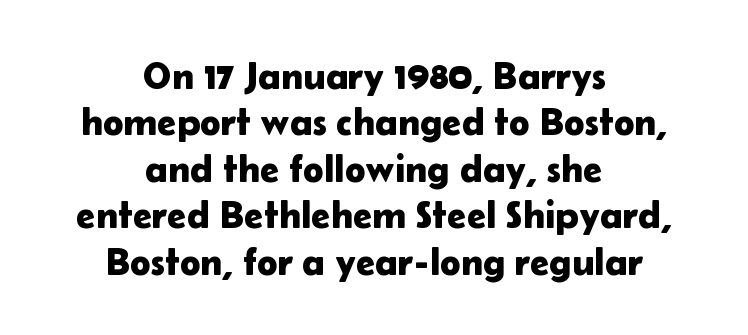
The passage shown has conventional tracking throughout. Which margin do the lines hug? Neither — every line sits in the middle. The specimen reads as upright at a glance. Decoration check: the copy has no underline. The face used here is proportionally spaced, like ordinary book or web type.
